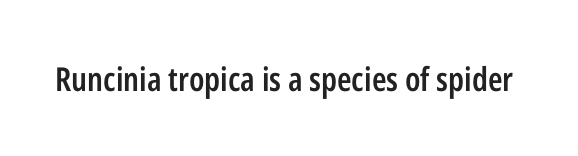
Q: Is the text bold? A: Semi-bold.
Q: Is the text italic (slanted)? A: No, it is upright.
Q: Is the typeface a serif or a sans-serif typeface? A: Sans-serif.
Q: Is the text underlined? A: No.
Q: Is the spacing between letters normal or unusually wide? A: Normal.
Q: Width (condensed, normal, or wide)? A: Condensed.
Q: Stroke contrast? A: Low.
Q: x-height? A: Medium.
Q: Monospaced? A: No.
